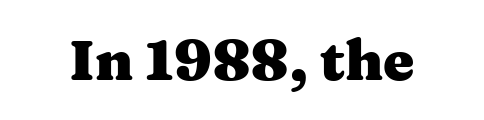
Q: Is the text bold? A: Yes.
Q: Is the text italic (slanted)? A: No, it is upright.
Q: Is the typeface a serif or a sans-serif typeface? A: Serif.
Q: Is the text underlined? A: No.
Q: Is the spacing between letters normal or unusually wide? A: Normal.
Q: Width (condensed, normal, or wide)? A: Wide.
Q: Stroke contrast? A: Medium.
Q: x-height? A: Medium.
Q: Monospaced? A: No.
